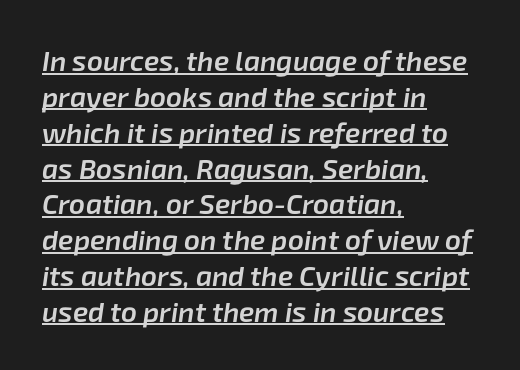
Italic? Definitely — the glyphs are oblique. Summary of vertical rhythm: regular, with standard interline spacing. A somewhat darkened texture: the type is semibold rather than bold. What decoration does the sample have? An underline. The text block is weighted toward the left margin, trailing off unevenly rightward. Varying glyph widths throughout — classic text-font behaviour.
